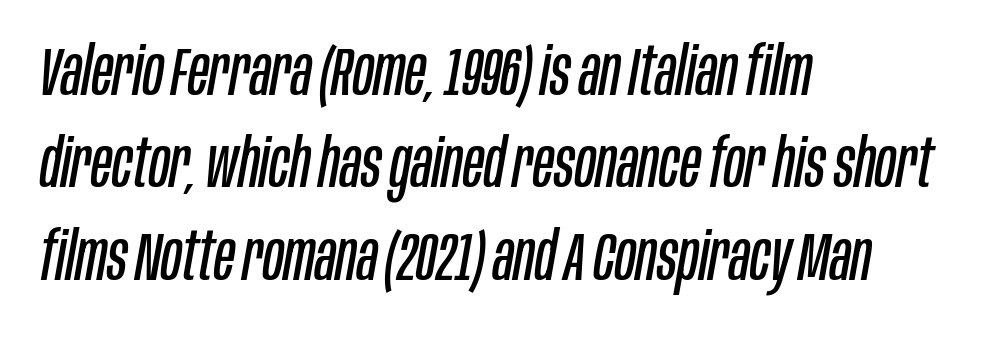
The image shows 68 px regular-weight, condensed type, italic (leaning right); set left-aligned, normal line spacing (1.36x), normal letter spacing, not underlined; low stroke contrast and a large x-height.
